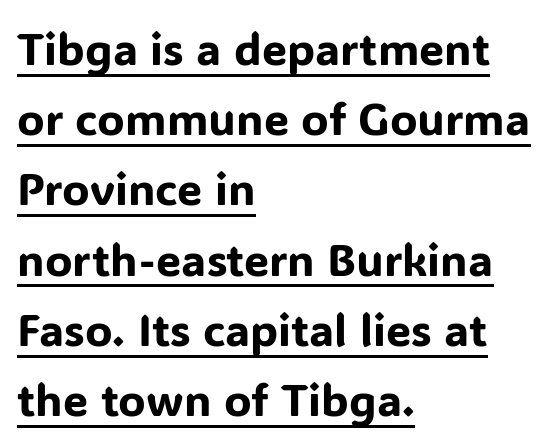
Ordinary non-slanted type is in use. To sum up the face: it is a sans, with no serifs. Horizontally, the lines are justified to the leading edge only. Is there an underline? Yes — a line sits under the letters. The rendering keeps characters at their native spacing. Do the characters align in a grid? No, the font is proportional.
